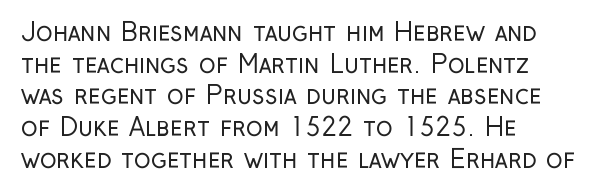
The characters are drawn with everyday or finer stroke widths. The string is rendered with underlining switched off. Leading matches the norm, producing a regular column. This sample uses plain, unmodified letter spacing.
